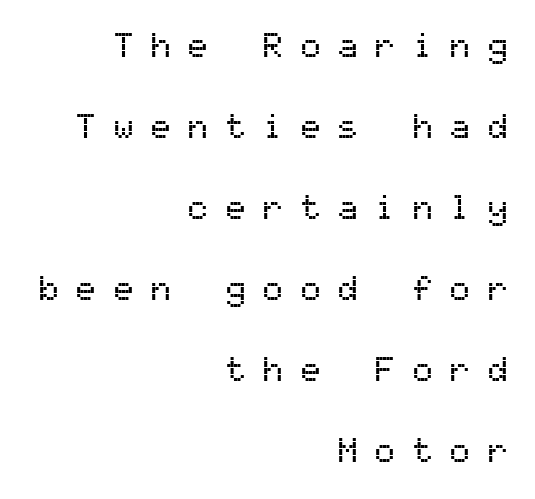
{"serif": "no", "italic": "no", "width": "normal", "stroke_contrast": "medium", "x_height": "medium", "monospaced": "yes", "underline": "no", "align": "right", "line_spacing": "loose", "line_spacing_ratio": 2.38, "letter_spacing": "wide", "letter_spacing_em": 0.5, "glyph_px": 34}
